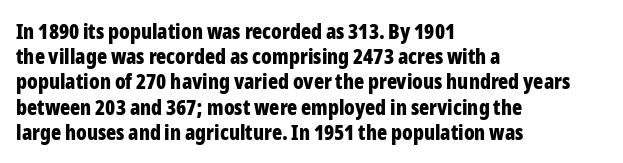
Q: Is the text bold? A: Yes.
Q: Is the text italic (slanted)? A: No, it is upright.
Q: Is the text underlined? A: No.
Q: How is the paragraph aligned? A: Left-aligned.
Q: Is the spacing between letters normal or unusually wide? A: Normal.
